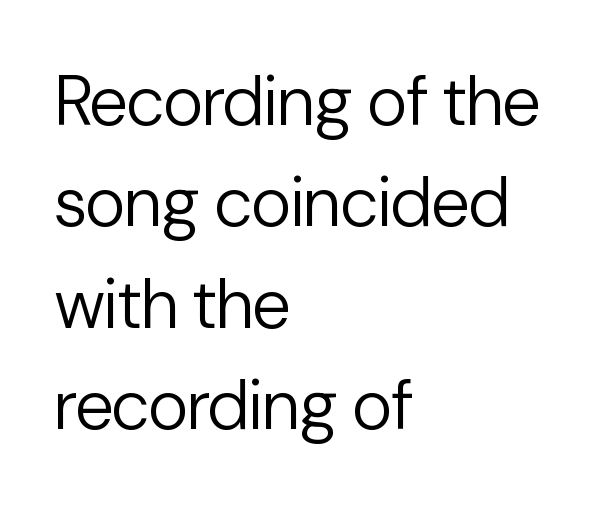
This sample is left-justified, so line endings fall wherever the words run out. Anything drawn beneath the words? Only blank space. Look at the bottom of the vertical strokes: they stop flat, with no serifs. Line spacing here is normal. Is the stroke heavy? The answer is a plain regular-or-lighter.
